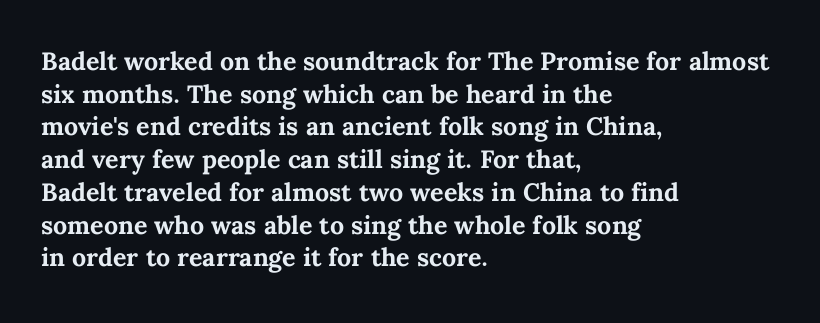
You could call the tracking neutral — neither tight nor loose. Ordinary non-slanted type is in use. Heavy, bold letterforms. Does the copy run flush right? No — it runs flush left. Regular leading.
